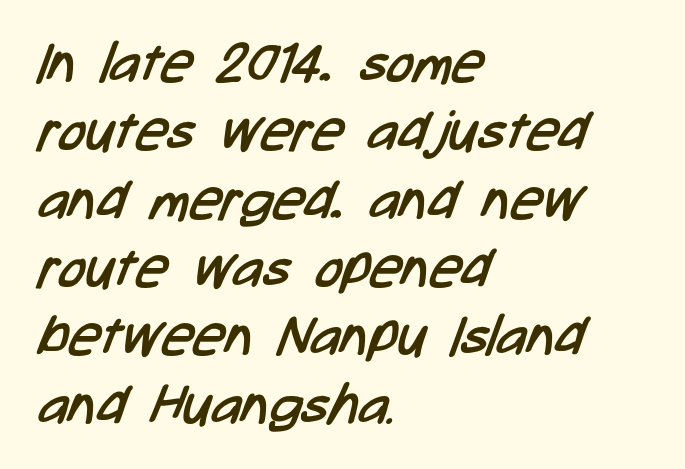
The image shows 56 px regular-weight, condensed sans-serif type; set left-aligned, line spacing 1.22x, normal letter spacing, not underlined; low stroke contrast and a medium x-height.
